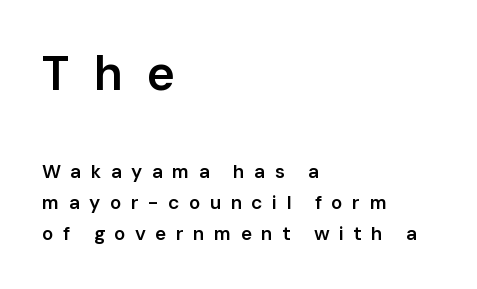
Q: Is the text bold? A: Semi-bold.
Q: Is the text italic (slanted)? A: No, it is upright.
Q: Is the typeface a serif or a sans-serif typeface? A: Sans-serif.
Q: Is the text underlined? A: No.
Q: How is the paragraph aligned? A: Left-aligned.
Q: Is the spacing between letters normal or unusually wide? A: Unusually wide.
Q: Is the spacing between lines tight, normal or loose? A: Normal.
Q: Which block of text is set in a larger size, the first (top) or the second (bottom)? A: The first (top) one.
Q: Width (condensed, normal, or wide)? A: Normal.
Q: Stroke contrast? A: Low.
Q: x-height? A: Medium.
Q: Monospaced? A: No.
